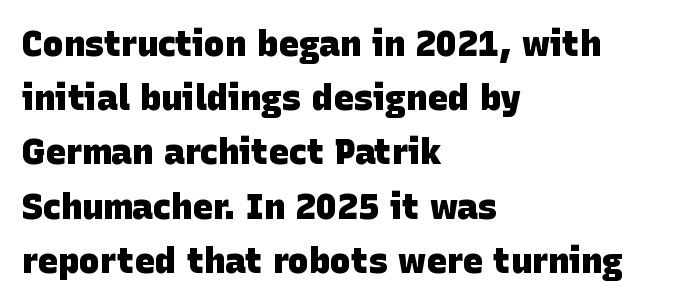
{"serif": "no", "bold": "yes", "weight": "heavy", "width": "normal", "stroke_contrast": "low", "x_height": "large", "monospaced": "no", "underline": "no", "align": "left", "line_spacing": "normal", "line_spacing_ratio": 1.55, "letter_spacing": "normal", "letter_spacing_em": 0.0, "glyph_px": 35}
